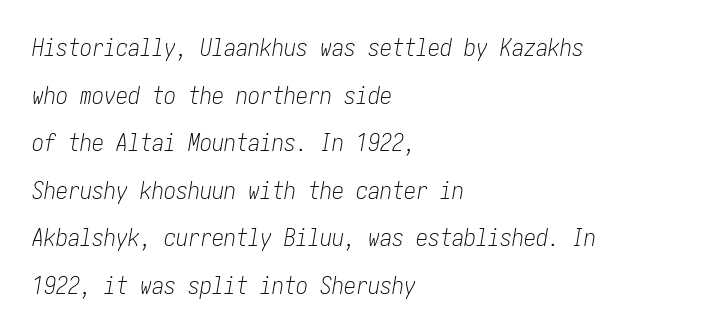
The image shows 24 px text type, italic (leaning right); set left-aligned, loose line spacing (1.98x), normal letter spacing, not underlined.
